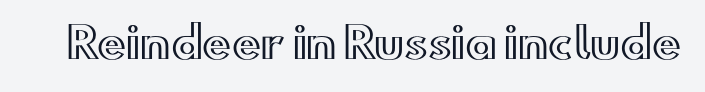
Q: Is the text italic (slanted)? A: No, it is upright.
Q: Is the text underlined? A: No.
Q: Is the spacing between letters normal or unusually wide? A: Normal.
Q: Width (condensed, normal, or wide)? A: Wide.
Q: x-height? A: Small.
Q: Monospaced? A: No.
